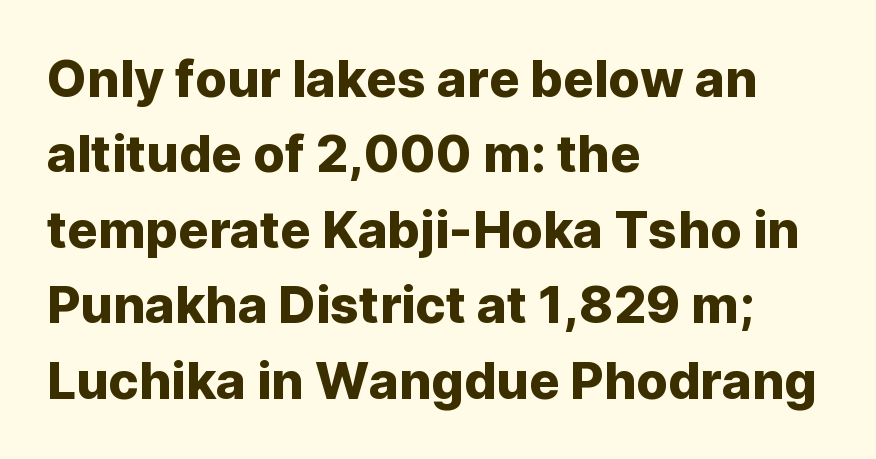
The lines sit at an ordinary, default distance from one another. The font family rendered here belongs to the sans-serif group. The strip under each line holds only bare page. Proportional: the letters do not fall into vertical columns. The type is set solid horizontally, with unmodified tracking. If you drew a ruler down the left edge, every line would touch it.
